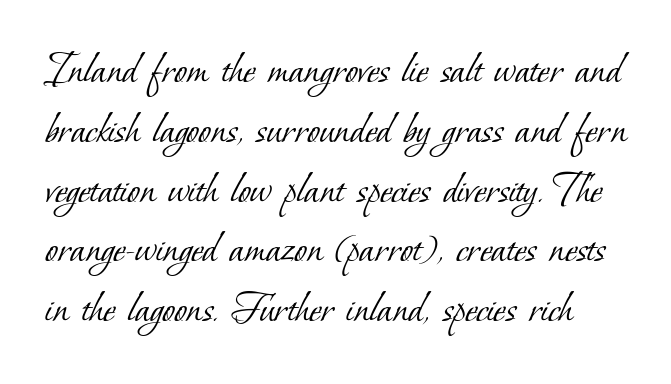
Check where the strokes stop: tiny serifs finish them off. The tracking reads as untouched default to a designer's eye. Looks like regular typesetting: each glyph gets only the width it needs. Summary of vertical rhythm: regular, with standard interline spacing. Is this a heavy cut? Hardly; it is regular or lighter.
